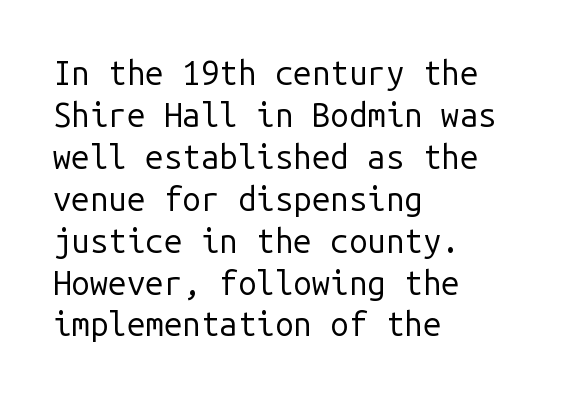
Q: Is the text bold? A: No.
Q: Is the text italic (slanted)? A: No, it is upright.
Q: Is the typeface a serif or a sans-serif typeface? A: Sans-serif.
Q: Is the text underlined? A: No.
Q: How is the paragraph aligned? A: Left-aligned.
Q: Is the spacing between letters normal or unusually wide? A: Normal.
Q: Is the spacing between lines tight, normal or loose? A: Normal.
Q: Width (condensed, normal, or wide)? A: Normal.
Q: Stroke contrast? A: Low.
Q: x-height? A: Medium.
Q: Monospaced? A: Yes.
